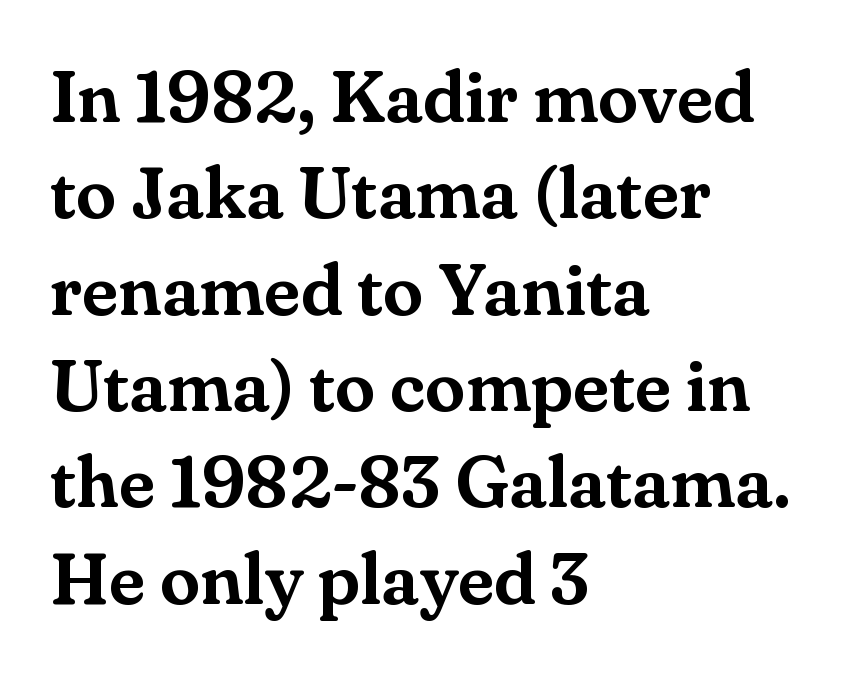
The image shows 73 px serif type, upright; set left-aligned, normal line spacing (1.32x), normal letter spacing, not underlined; medium stroke contrast and a small x-height.
